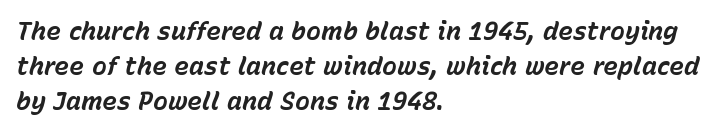
Q: Is the text bold? A: Yes.
Q: Is the text italic (slanted)? A: Yes, it leans right by about 15 degrees.
Q: Is the text underlined? A: No.
Q: How is the paragraph aligned? A: Left-aligned.
Q: Is the spacing between letters normal or unusually wide? A: Normal.
Q: Is the spacing between lines tight, normal or loose? A: Normal.
